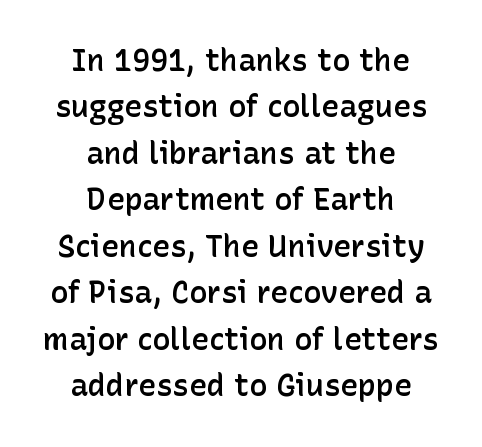
Varying glyph widths throughout — classic text-font behaviour. A typesetter would call this zero additional tracking. The lines are quadded center. Descenders are the only things crossing below the line.
